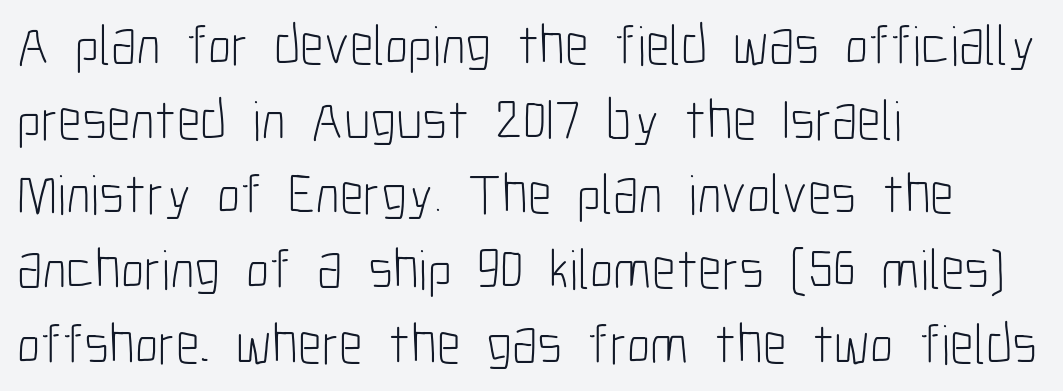
The image shows 57 px light, condensed sans-serif type, upright; set left-aligned, normal line spacing (1.31x), normal letter spacing, not underlined; low stroke contrast and a medium x-height.
